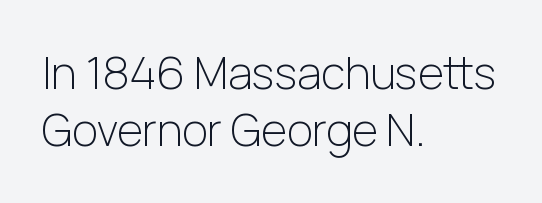
{"serif": "no", "italic": "no", "bold": "no", "weight": "light", "width": "normal", "stroke_contrast": "low", "x_height": "medium", "monospaced": "no", "underline": "no", "align": "left", "line_spacing": "normal", "line_spacing_ratio": 1.3, "letter_spacing": "normal", "letter_spacing_em": 0.0, "glyph_px": 44}
